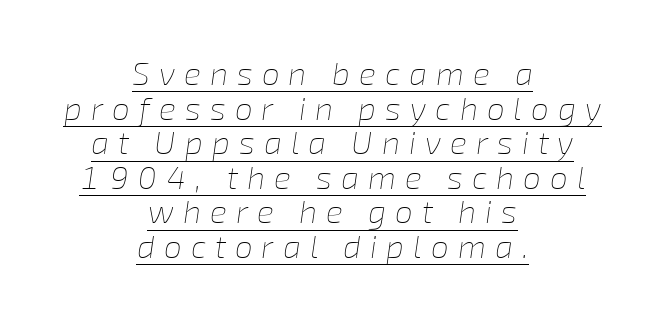
The image shows 32 px thin type, italic (leaning right); set centered, tight line spacing (1.08x), unusually wide letter spacing (+0.28 em), underlined; low stroke contrast and a medium x-height.
